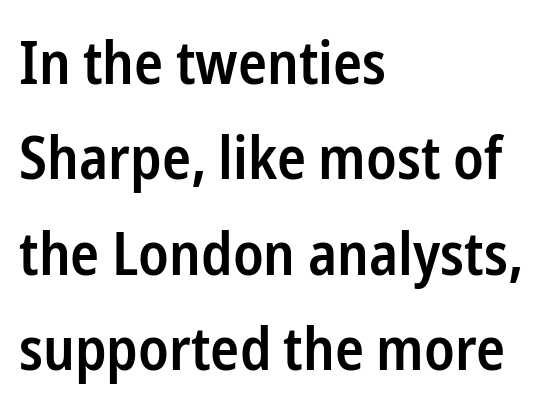
Layout note: lines flush left. The leading is moderate, giving the passage an even texture. Style check: upright. The face used here is a sans, in the tradition of grotesques and geometrics. Firm but not heavy-handed strokes: this text is semibold. Does extra space separate the letters? No, they use regular spacing.
